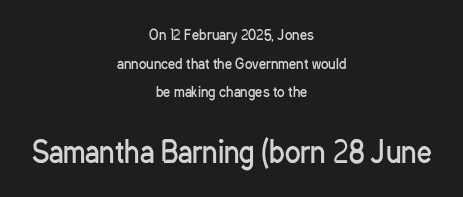
The image shows 29 px regular-weight, condensed sans-serif type, upright; set centered, loose line spacing (2.05x), normal letter spacing, not underlined; the second (bottom) block is 2.07x larger; low stroke contrast and a medium x-height.
